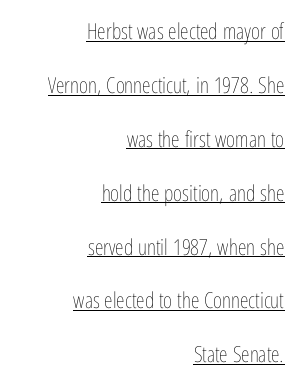
{"italic": "no", "bold": "no", "underline": "yes", "align": "right", "line_spacing": "loose", "line_spacing_ratio": 2.45, "letter_spacing": "normal", "letter_spacing_em": 0.0, "glyph_px": 22}
